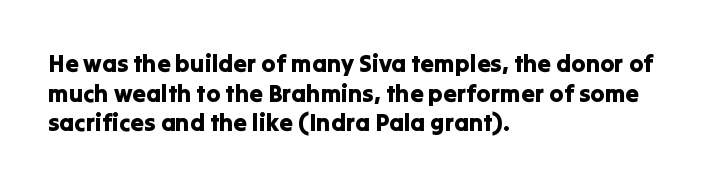
{"italic": "no", "underline": "no", "align": "left", "line_spacing_ratio": 1.23, "letter_spacing": "normal", "letter_spacing_em": 0.0, "glyph_px": 24}
